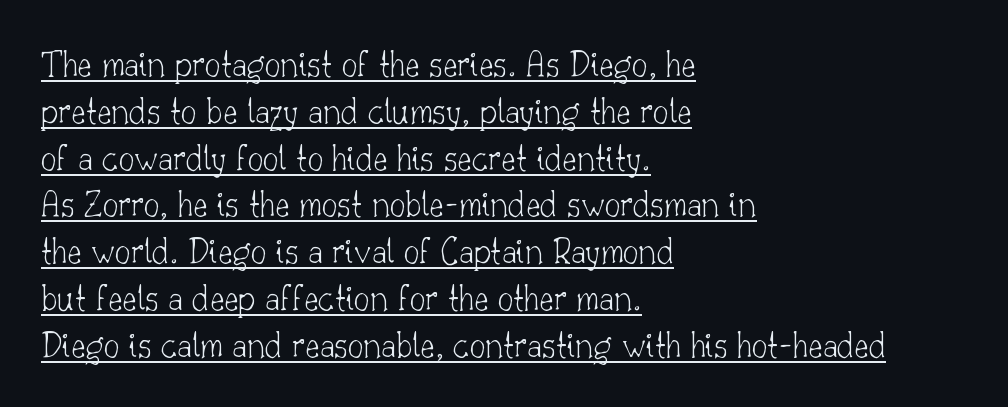
{"serif": "yes", "italic": "no", "bold": "no", "weight": "thin", "width": "normal", "stroke_contrast": "low", "x_height": "small", "monospaced": "no", "underline": "yes", "align": "left", "line_spacing_ratio": 1.2, "letter_spacing": "normal", "letter_spacing_em": 0.0, "glyph_px": 39}
